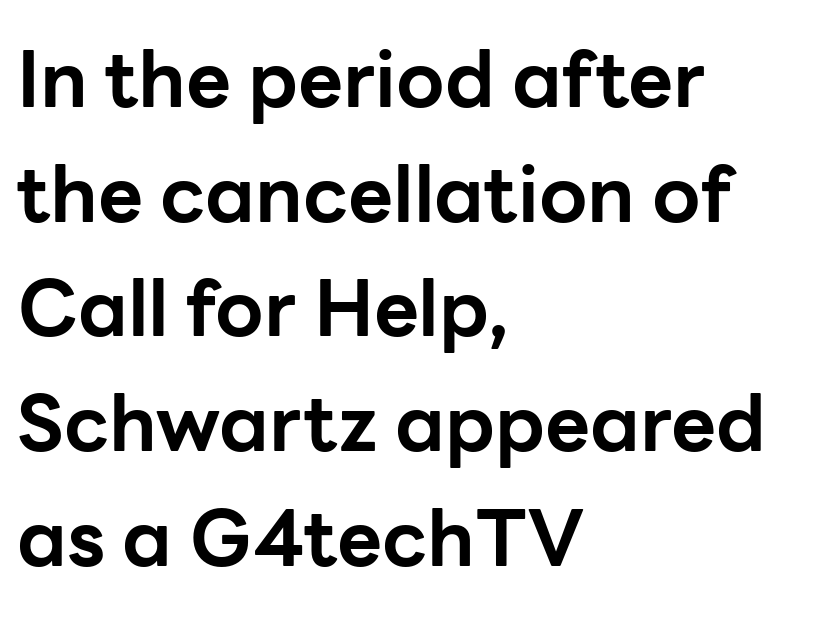
The image shows 78 px bold sans-serif type, upright; set left-aligned, normal line spacing (1.47x), normal letter spacing, not underlined; low stroke contrast and a medium x-height.
